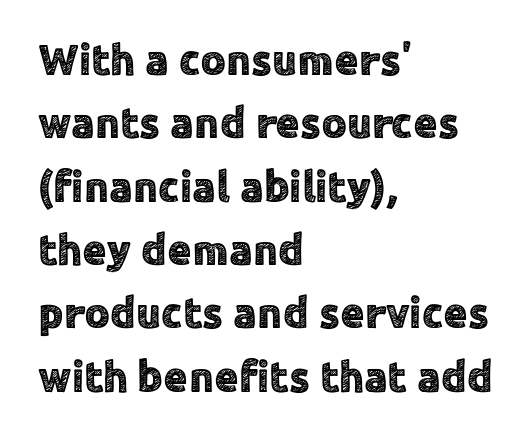
The image shows 44 px sans-serif type, upright; set left-aligned, normal line spacing (1.44x), normal letter spacing, not underlined; a medium x-height.
